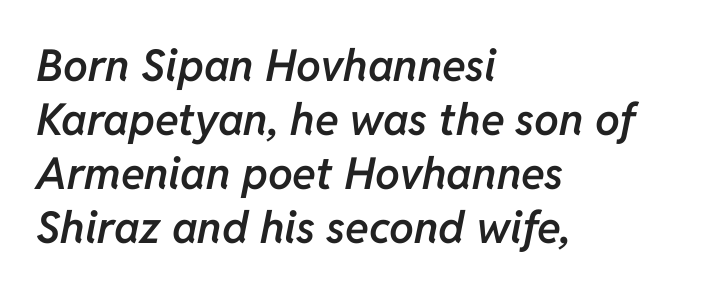
The image shows 44 px semibold type, italic (leaning right); set left-aligned, line spacing 1.23x, normal letter spacing, not underlined; low stroke contrast and a medium x-height.
